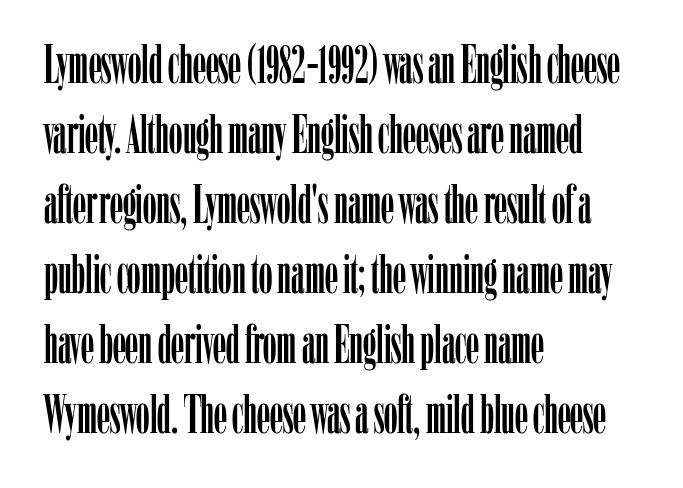
{"serif": "yes", "italic": "no", "width": "condensed", "stroke_contrast": "low", "x_height": "medium", "monospaced": "no", "underline": "no", "align": "left", "line_spacing": "normal", "line_spacing_ratio": 1.32, "letter_spacing": "normal", "letter_spacing_em": 0.0, "glyph_px": 53}
